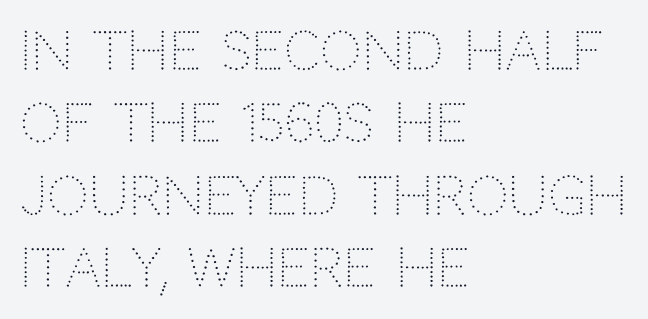
A clean baseline with only descenders dipping below it. Whoever set this chose a conventional vertical rhythm. Character widths vary here, with narrow letters taking less room than wide ones. The strokes are not fattened; the text isn't bold.
